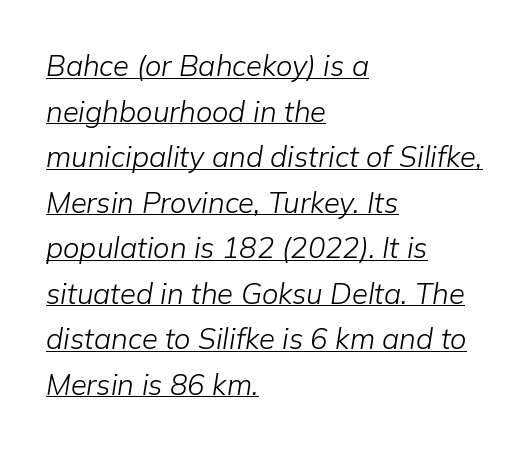
The lettering tilts uniformly, giving the passage an italic look. Typeset ragged right — the left edge is the straight one. Caption: standard tracking, unaltered. The face used here is proportionally spaced, like ordinary book or web type. Counters stay open thanks to moderate or lighter strokes. Underline: present.
